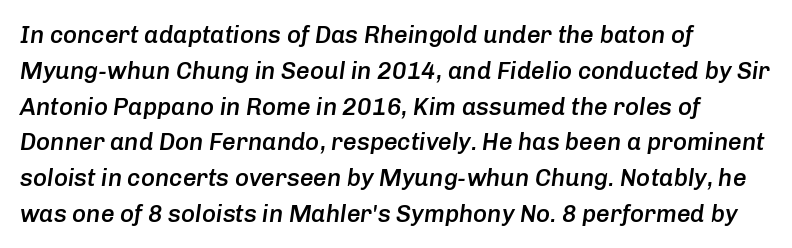
{"italic": "yes", "lean": "right", "slant_degrees": 8, "bold": "semi", "underline": "no", "align": "left", "line_spacing": "normal", "line_spacing_ratio": 1.49, "letter_spacing": "normal", "letter_spacing_em": 0.0, "glyph_px": 24}
